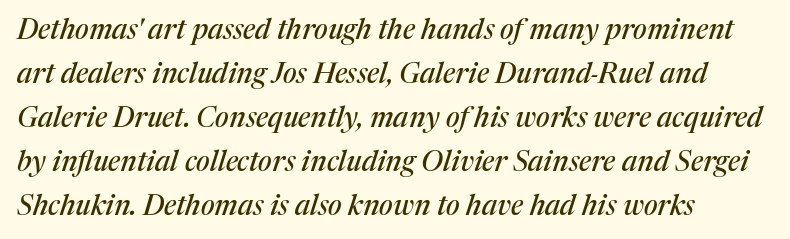
Q: Is the text italic (slanted)? A: Yes, it leans right by about 17 degrees.
Q: Is the typeface a serif or a sans-serif typeface? A: Serif.
Q: Is the text underlined? A: No.
Q: How is the paragraph aligned? A: Left-aligned.
Q: Is the spacing between letters normal or unusually wide? A: Normal.
Q: Is the spacing between lines tight, normal or loose? A: Normal.
Q: Width (condensed, normal, or wide)? A: Normal.
Q: Stroke contrast? A: Medium.
Q: x-height? A: Medium.
Q: Monospaced? A: No.
